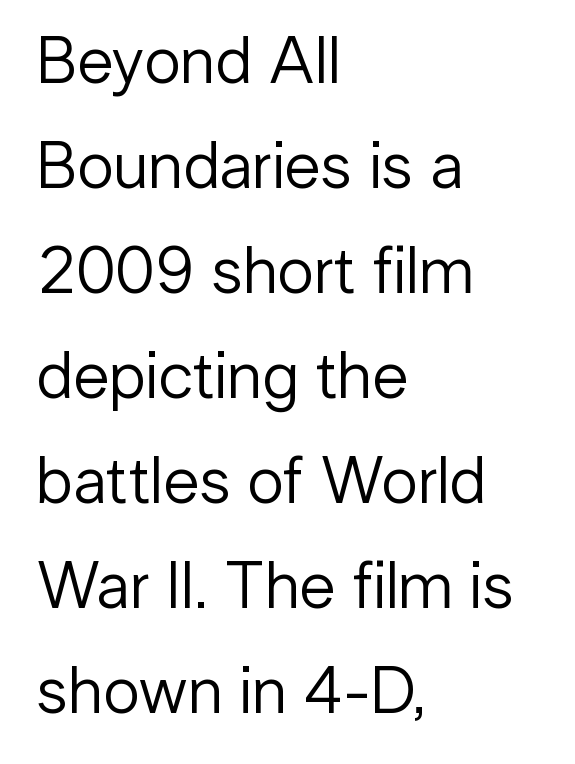
The gaps between neighbouring characters are ordinary and unremarkable. The strokes carry an ordinary text weight at most. Do the characters align in a grid? No, the font is proportional. Look at the bottom of the vertical strokes: they stop flat, with no serifs. Is there any slant? The stems are plumb.
